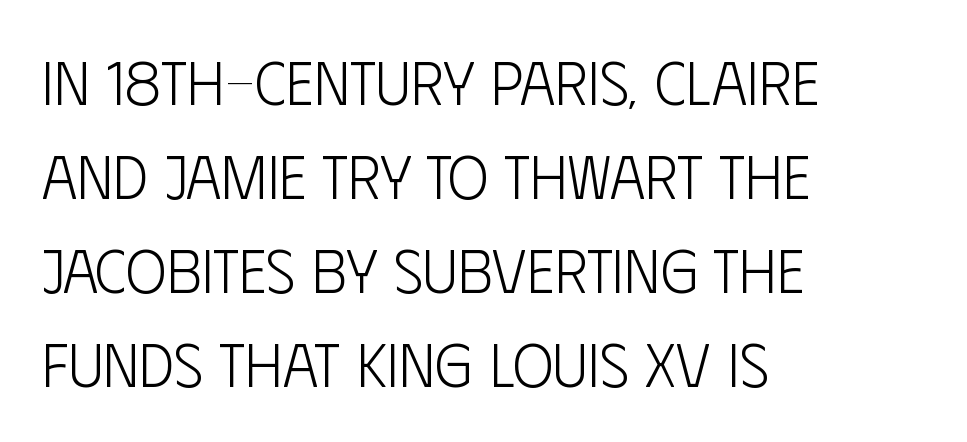
Q: Is the text bold? A: No.
Q: Is the text italic (slanted)? A: No, it is upright.
Q: Is the typeface a serif or a sans-serif typeface? A: Sans-serif.
Q: Is the text underlined? A: No.
Q: How is the paragraph aligned? A: Left-aligned.
Q: Is the spacing between letters normal or unusually wide? A: Normal.
Q: Is the spacing between lines tight, normal or loose? A: Normal.
Q: Width (condensed, normal, or wide)? A: Condensed.
Q: Stroke contrast? A: Low.
Q: x-height? A: Large.
Q: Monospaced? A: No.
